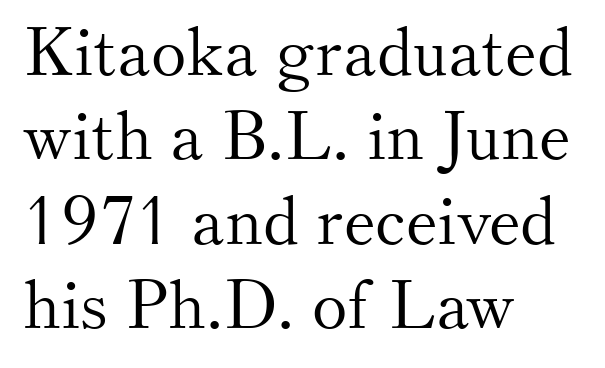
{"serif": "yes", "italic": "no", "bold": "no", "weight": "light", "width": "normal", "stroke_contrast": "medium", "x_height": "small", "monospaced": "no", "underline": "no", "align": "left", "line_spacing": "normal", "line_spacing_ratio": 1.26, "letter_spacing": "normal", "letter_spacing_em": 0.0, "glyph_px": 67}
